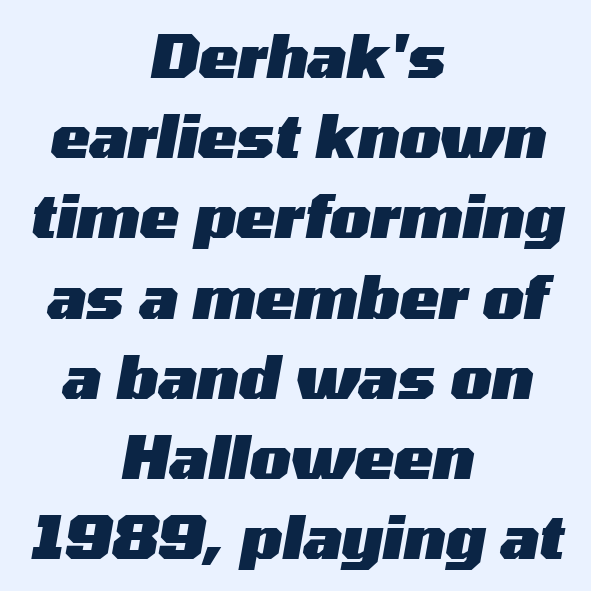
Q: Is the text bold? A: Yes.
Q: Is the text italic (slanted)? A: Yes, it leans right by about 10 degrees.
Q: Is the text underlined? A: No.
Q: How is the paragraph aligned? A: Centered.
Q: Is the spacing between letters normal or unusually wide? A: Normal.
Q: Is the spacing between lines tight, normal or loose? A: Normal.
Q: Width (condensed, normal, or wide)? A: Wide.
Q: Stroke contrast? A: Medium.
Q: x-height? A: Medium.
Q: Monospaced? A: No.
